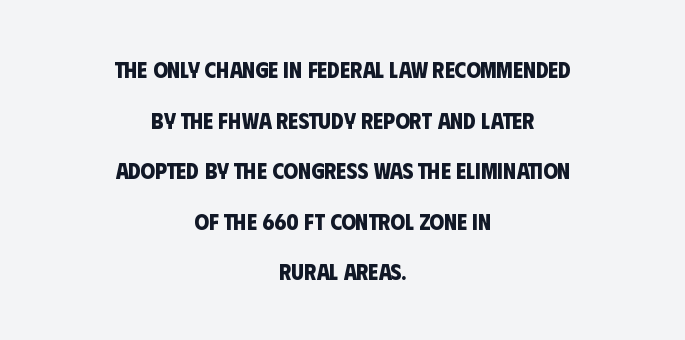
Q: Is the text bold? A: Yes.
Q: Is the text underlined? A: No.
Q: How is the paragraph aligned? A: Centered.
Q: Is the spacing between letters normal or unusually wide? A: Normal.
Q: Is the spacing between lines tight, normal or loose? A: Loose.
